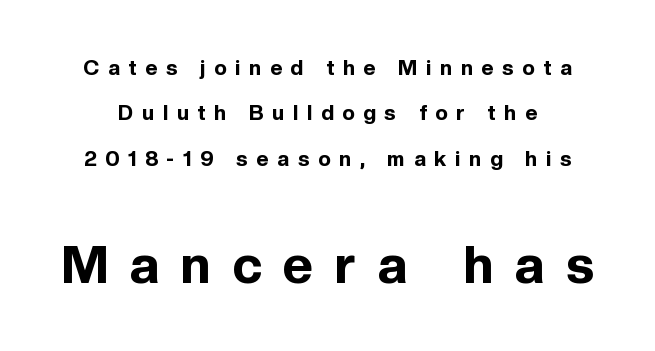
Q: Is the text bold? A: Yes.
Q: Is the text italic (slanted)? A: No, it is upright.
Q: Is the typeface a serif or a sans-serif typeface? A: Sans-serif.
Q: Is the text underlined? A: No.
Q: Is the spacing between letters normal or unusually wide? A: Unusually wide.
Q: Is the spacing between lines tight, normal or loose? A: Loose.
Q: Which block of text is set in a larger size, the first (top) or the second (bottom)? A: The second (bottom) one.
Q: Width (condensed, normal, or wide)? A: Normal.
Q: x-height? A: Medium.
Q: Monospaced? A: No.
